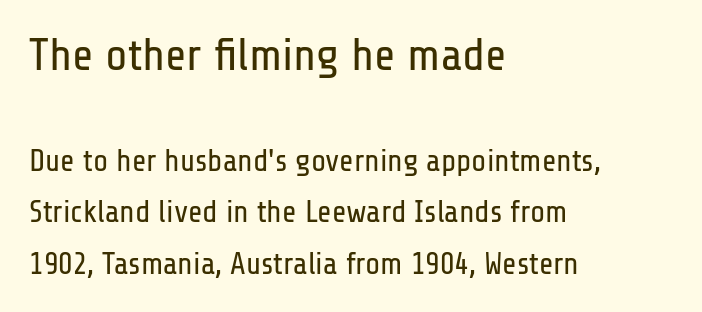
The image shows 46 px regular-weight, condensed sans-serif type, upright; set left-aligned, normal line spacing (1.67x), normal letter spacing, not underlined; the first (top) block is 1.48x larger; low stroke contrast and a medium x-height.
